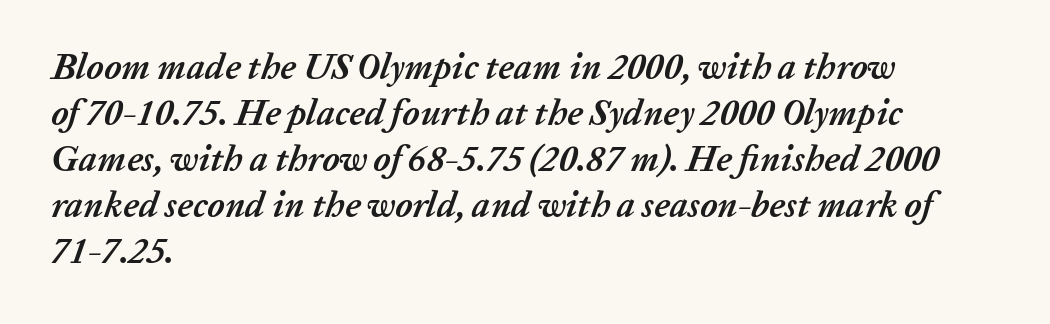
{"italic": "yes", "lean": "right", "slant_degrees": 20, "bold": "yes", "weight": "semibold", "width": "normal", "stroke_contrast": "low", "x_height": "medium", "monospaced": "no", "underline": "no", "align": "left", "line_spacing": "normal", "line_spacing_ratio": 1.28, "letter_spacing": "normal", "letter_spacing_em": 0.0, "glyph_px": 36}
